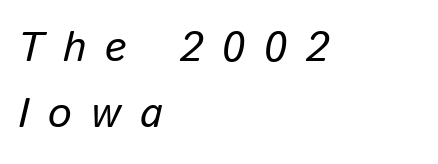
Q: Is the text italic (slanted)? A: Yes, it leans right by about 13 degrees.
Q: Is the text underlined? A: No.
Q: How is the paragraph aligned? A: Left-aligned.
Q: Is the spacing between letters normal or unusually wide? A: Unusually wide.
Q: Is the spacing between lines tight, normal or loose? A: Normal.
Q: Width (condensed, normal, or wide)? A: Normal.
Q: Stroke contrast? A: Low.
Q: x-height? A: Medium.
Q: Monospaced? A: No.
